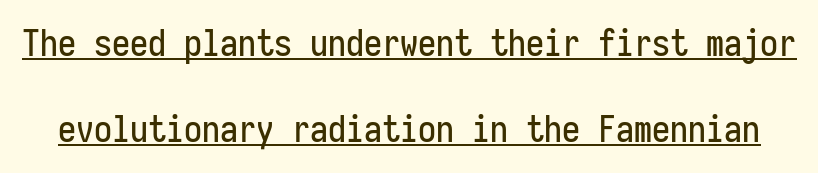
Q: Is the text italic (slanted)? A: No, it is upright.
Q: Is the typeface a serif or a sans-serif typeface? A: Sans-serif.
Q: Is the text underlined? A: Yes.
Q: Is the spacing between letters normal or unusually wide? A: Normal.
Q: Is the spacing between lines tight, normal or loose? A: Loose.
Q: Width (condensed, normal, or wide)? A: Condensed.
Q: Stroke contrast? A: Low.
Q: x-height? A: Medium.
Q: Monospaced? A: Yes.
